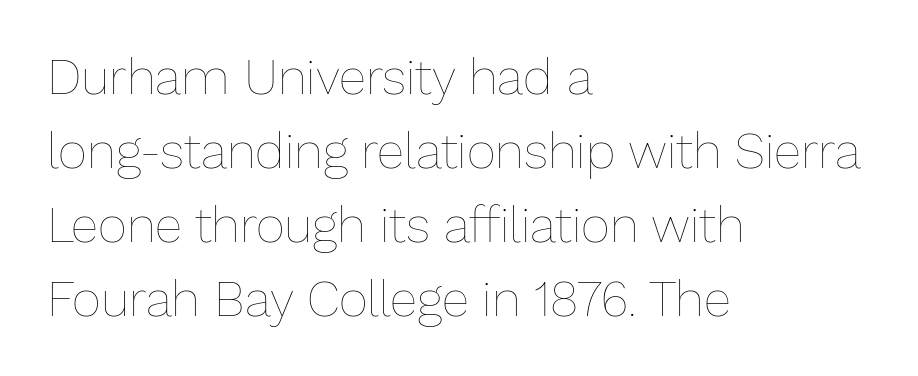
{"italic": "no", "bold": "no", "weight": "thin", "width": "normal", "stroke_contrast": "low", "x_height": "medium", "monospaced": "no", "underline": "no", "align": "left", "line_spacing": "normal", "line_spacing_ratio": 1.48, "letter_spacing": "normal", "letter_spacing_em": 0.0, "glyph_px": 50}
